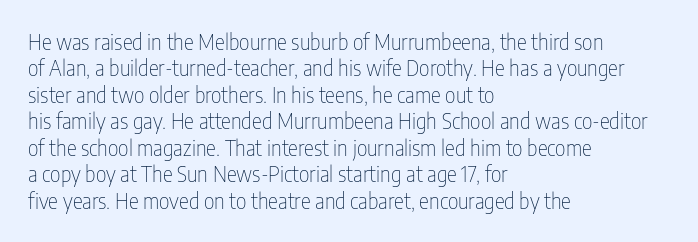
The image shows 21 px text type, upright; set left-aligned, normal line spacing (1.26x), normal letter spacing, not underlined.
